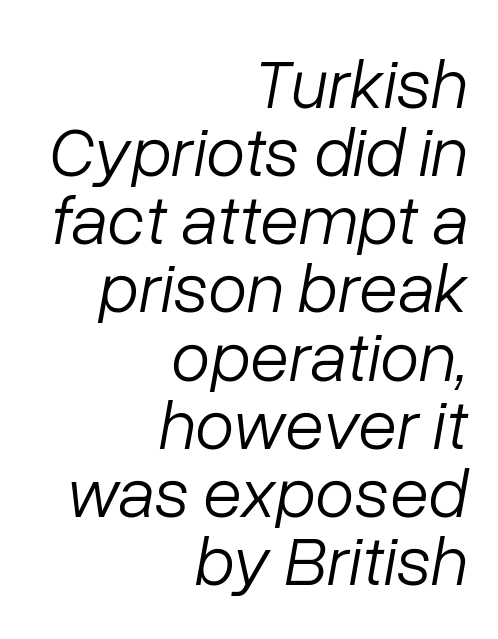
Q: Is the text bold? A: No.
Q: Is the text italic (slanted)? A: Yes, it leans right by about 10 degrees.
Q: Is the text underlined? A: No.
Q: How is the paragraph aligned? A: Right-aligned.
Q: Is the spacing between letters normal or unusually wide? A: Normal.
Q: Is the spacing between lines tight, normal or loose? A: Tight.
Q: Width (condensed, normal, or wide)? A: Normal.
Q: Stroke contrast? A: Low.
Q: x-height? A: Medium.
Q: Monospaced? A: No.
